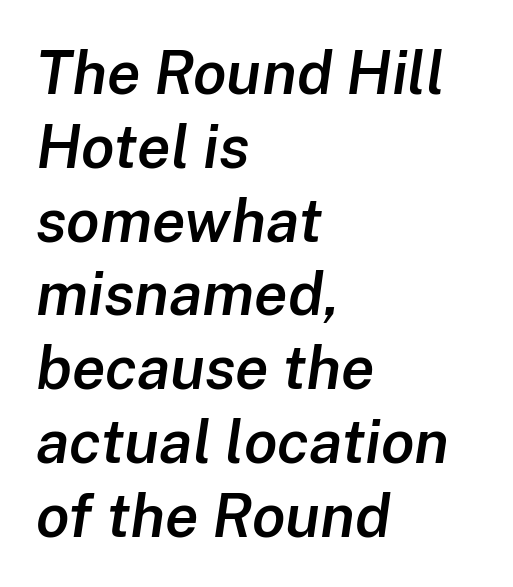
The image shows 61 px semibold type, italic (leaning right); set left-aligned, line spacing 1.21x, normal letter spacing, not underlined; low stroke contrast and a medium x-height.
